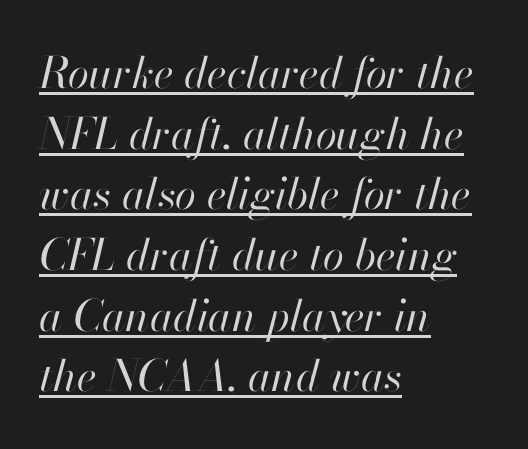
Short note: letters normally spaced. Alignment: flush left. Notice how the stems are inclined rather than vertical — that's the hallmark of italics. The rendering uses natural spacing where letterforms have individual widths.
